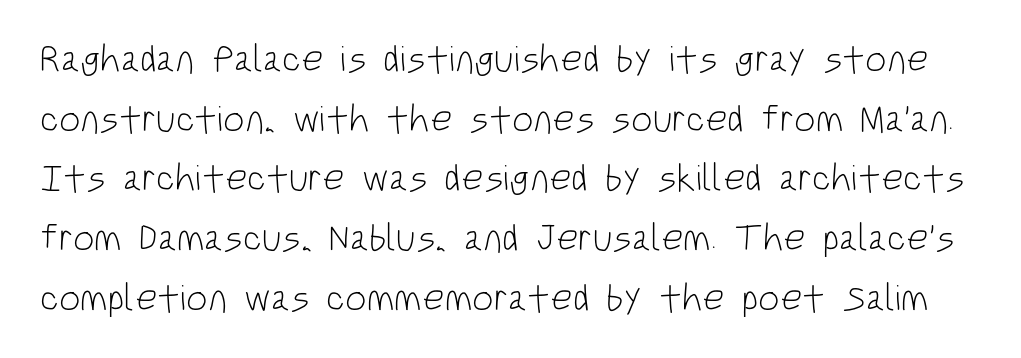
In terms of letterform style, serifs are entirely absent. Just letters on the line, the space beneath them empty. Posture: vertical. These glyphs show unthickened strokes, regular width or finer.
